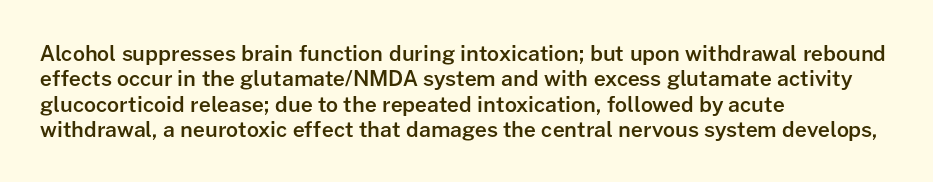
Q: Is the text bold? A: Semi-bold.
Q: Is the text italic (slanted)? A: No, it is upright.
Q: Is the text underlined? A: No.
Q: How is the paragraph aligned? A: Left-aligned.
Q: Is the spacing between letters normal or unusually wide? A: Normal.
